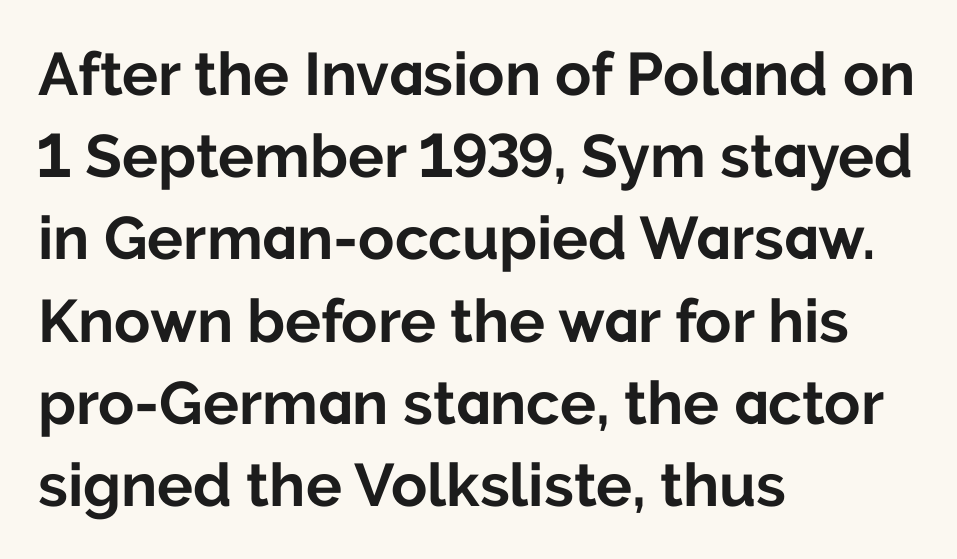
The image shows 60 px bold sans-serif type, upright; set left-aligned, normal line spacing (1.37x), normal letter spacing, not underlined; low stroke contrast and a medium x-height.
